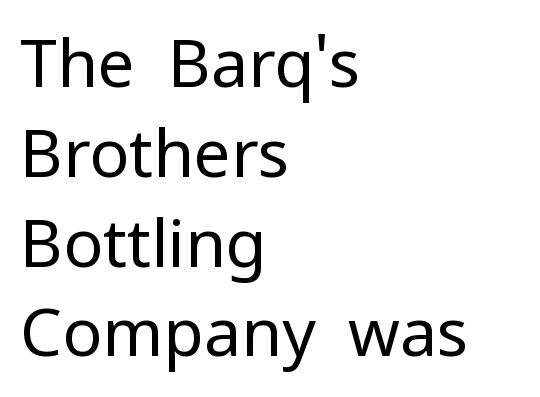
{"serif": "no", "italic": "no", "bold": "no", "weight": "regular", "width": "normal", "stroke_contrast": "low", "x_height": "medium", "monospaced": "no", "underline": "no", "align": "left", "line_spacing": "normal", "line_spacing_ratio": 1.36, "letter_spacing": "normal", "letter_spacing_em": 0.0, "glyph_px": 66}
